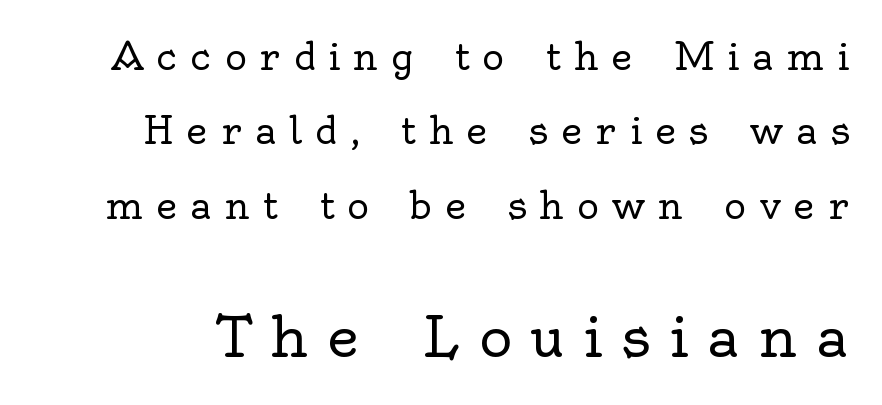
No chunkiness to these letters — they're not bold. Check the space under the baseline: it is left empty. The designer dialed line spacing up above the default. What kind of face is this? One with serifs. Looks like regular typesetting: each glyph gets only the width it needs. The letters are spread apart with noticeably loose tracking.
